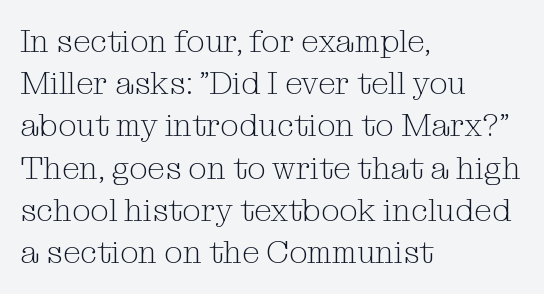
The image shows 32 px light serif type, upright; set left-aligned, normal line spacing (1.32x), normal letter spacing, not underlined; medium stroke contrast and a medium x-height.
